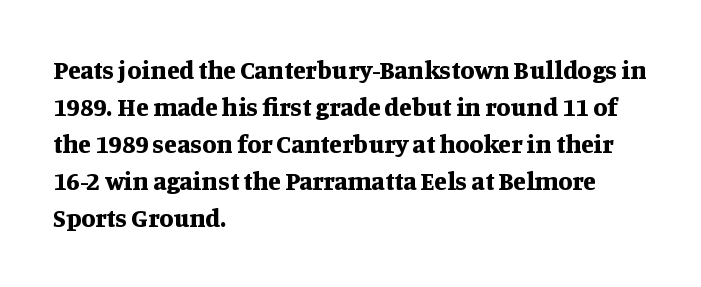
{"italic": "no", "bold": "yes", "underline": "no", "align": "left", "line_spacing": "normal", "line_spacing_ratio": 1.42, "letter_spacing": "normal", "letter_spacing_em": 0.0, "glyph_px": 26}
